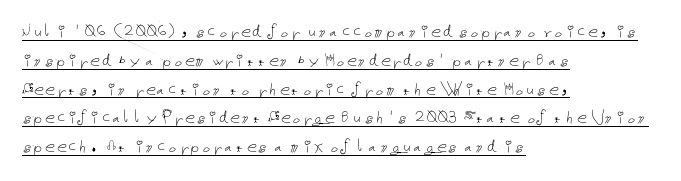
The image shows 20 px text type, upright; set left-aligned, normal line spacing (1.44x), normal letter spacing, underlined.
